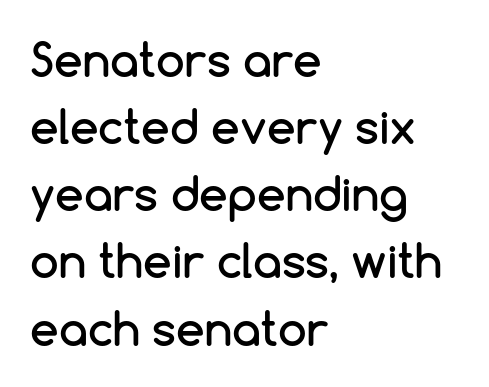
{"serif": "no", "italic": "no", "width": "normal", "stroke_contrast": "low", "x_height": "medium", "monospaced": "no", "underline": "no", "align": "left", "line_spacing": "normal", "line_spacing_ratio": 1.46, "letter_spacing": "normal", "letter_spacing_em": 0.0, "glyph_px": 46}
